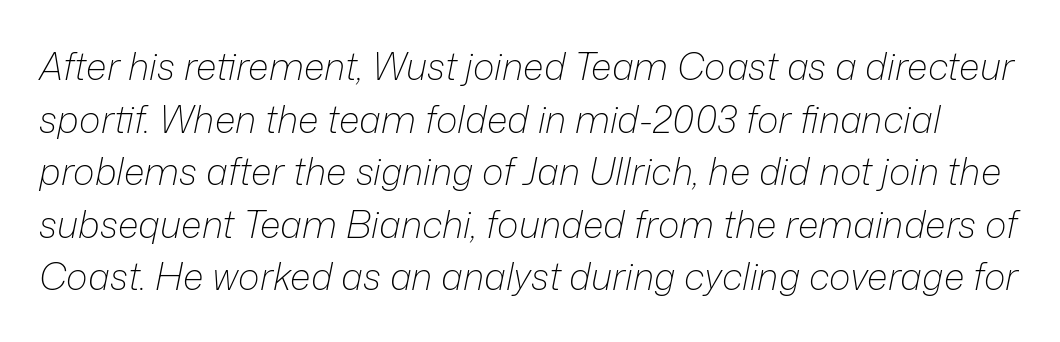
{"italic": "yes", "lean": "right", "slant_degrees": 12, "bold": "no", "weight": "light", "width": "normal", "stroke_contrast": "low", "x_height": "medium", "monospaced": "no", "underline": "no", "line_spacing": "normal", "line_spacing_ratio": 1.42, "letter_spacing": "normal", "letter_spacing_em": 0.0, "glyph_px": 37}
